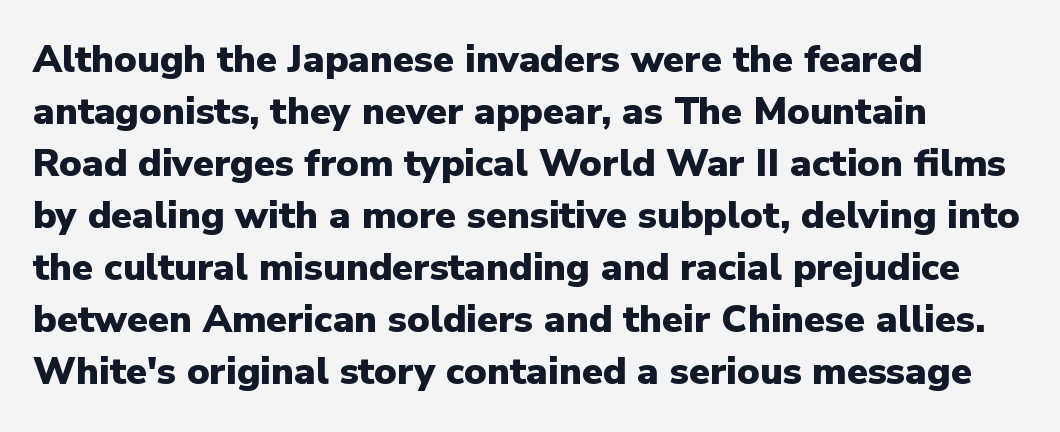
{"serif": "no", "italic": "no", "bold": "yes", "weight": "heavy", "width": "normal", "stroke_contrast": "low", "x_height": "medium", "monospaced": "no", "underline": "no", "align": "left", "line_spacing": "normal", "line_spacing_ratio": 1.37, "letter_spacing": "normal", "letter_spacing_em": 0.0, "glyph_px": 38}
